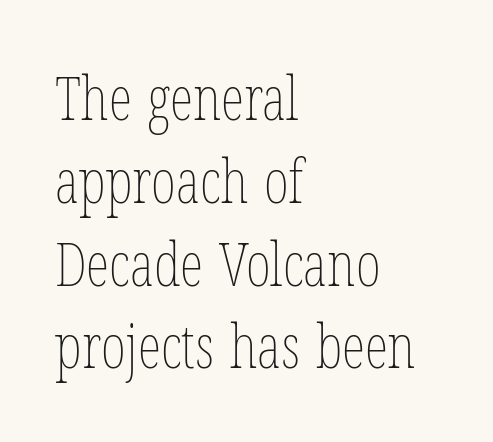
{"italic": "no", "bold": "no", "weight": "thin", "width": "condensed", "stroke_contrast": "low", "x_height": "medium", "monospaced": "no", "underline": "no", "align": "left", "line_spacing": "normal", "line_spacing_ratio": 1.38, "letter_spacing": "normal", "letter_spacing_em": 0.0, "glyph_px": 60}
